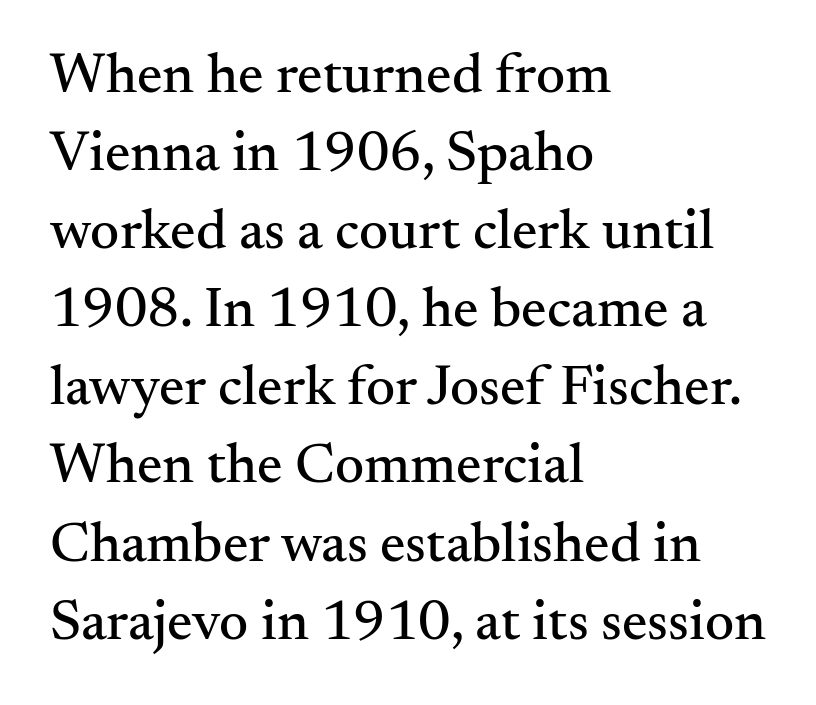
The image shows 57 px serif type, upright; set left-aligned, normal line spacing (1.37x), normal letter spacing, not underlined; medium stroke contrast and a small x-height.
